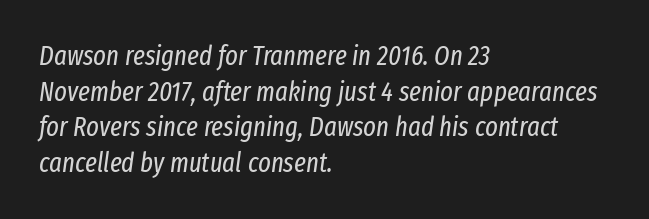
Q: Is the text bold? A: No.
Q: Is the text italic (slanted)? A: Yes, it leans right by about 8 degrees.
Q: Is the text underlined? A: No.
Q: How is the paragraph aligned? A: Left-aligned.
Q: Is the spacing between letters normal or unusually wide? A: Normal.
Q: Is the spacing between lines tight, normal or loose? A: Normal.
